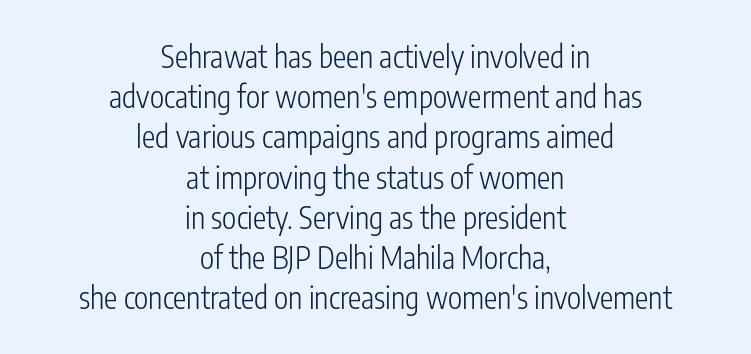
Q: Is the text bold? A: No.
Q: Is the text italic (slanted)? A: No, it is upright.
Q: Is the typeface a serif or a sans-serif typeface? A: Sans-serif.
Q: Is the text underlined? A: No.
Q: How is the paragraph aligned? A: Centered.
Q: Is the spacing between letters normal or unusually wide? A: Normal.
Q: Is the spacing between lines tight, normal or loose? A: Normal.
Q: Width (condensed, normal, or wide)? A: Condensed.
Q: Stroke contrast? A: Low.
Q: x-height? A: Medium.
Q: Monospaced? A: No.
